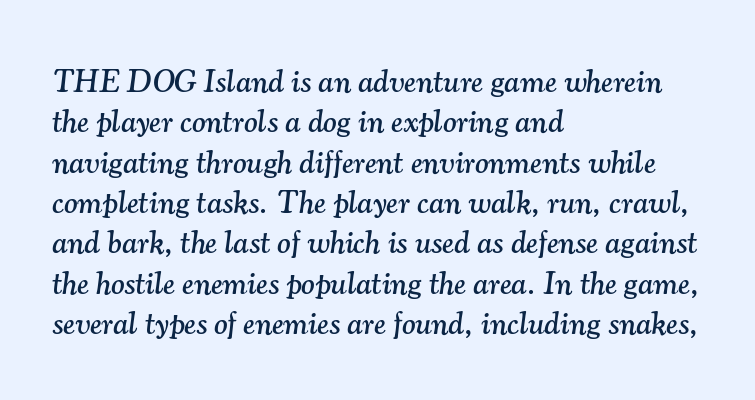
{"serif": "yes", "italic": "yes", "lean": "right", "slant_degrees": 7, "width": "normal", "stroke_contrast": "medium", "x_height": "small", "monospaced": "no", "underline": "no", "align": "left", "line_spacing": "normal", "line_spacing_ratio": 1.26, "letter_spacing": "normal", "letter_spacing_em": 0.0, "glyph_px": 32}
